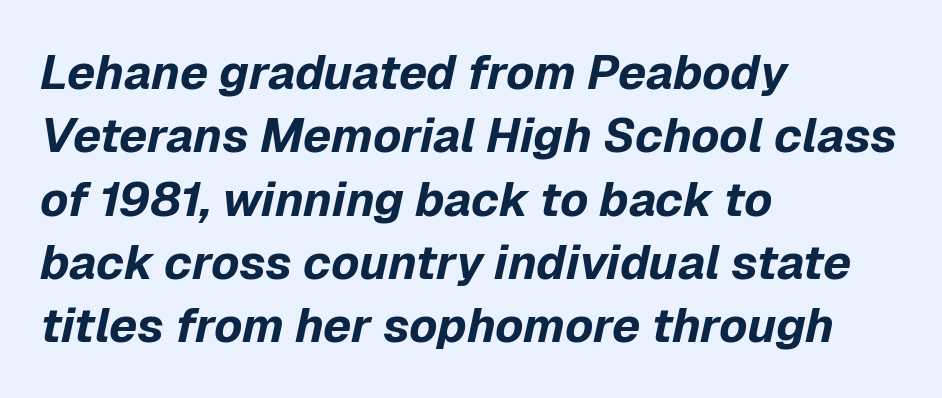
{"italic": "yes", "lean": "right", "slant_degrees": 12, "bold": "yes", "weight": "bold", "width": "normal", "stroke_contrast": "low", "x_height": "medium", "monospaced": "no", "underline": "no", "align": "left", "line_spacing": "normal", "line_spacing_ratio": 1.32, "letter_spacing": "normal", "letter_spacing_em": 0.0, "glyph_px": 48}
